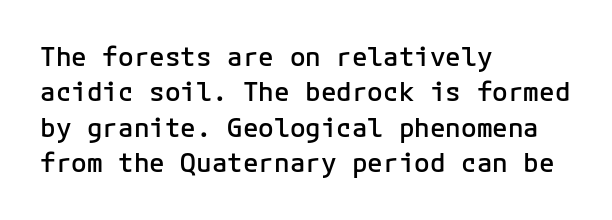
Q: Is the text bold? A: Semi-bold.
Q: Is the text italic (slanted)? A: No, it is upright.
Q: Is the text underlined? A: No.
Q: How is the paragraph aligned? A: Left-aligned.
Q: Is the spacing between letters normal or unusually wide? A: Normal.
Q: Is the spacing between lines tight, normal or loose? A: Normal.
